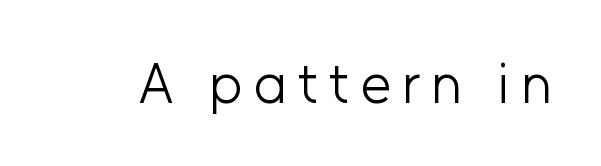
Is there any slant? The stems are plumb. No letter is thick-stroked: the sample isn't bold. A typesetter would label this face a sans. A clean baseline with only descenders dipping below it. Is this a fixed-width face? No — the glyphs have proportional, varying widths.
